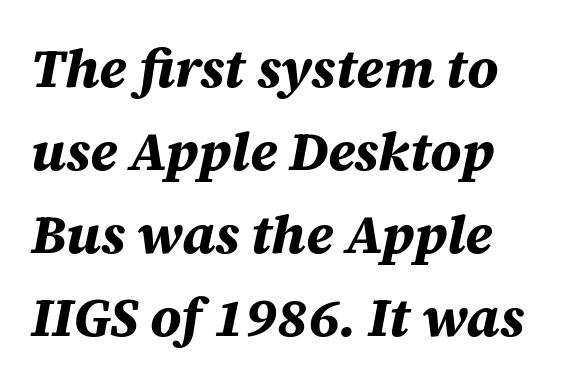
The image shows 54 px bold type, italic (leaning right); set left-aligned, normal line spacing (1.54x), normal letter spacing, not underlined; medium stroke contrast and a large x-height.
